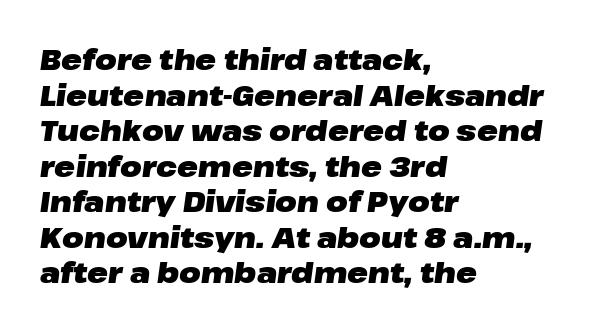
Normally led — the rows are evenly, conventionally spaced. Do the characters align in a grid? No, the font is proportional. Visually the block forms a straight wall on the left and a jagged coastline on the right. Its strokes are broad and dark, the hallmark of bold type. Inter-character spacing is left at the font's built-in metrics. Decoration check: the copy has no underline.
